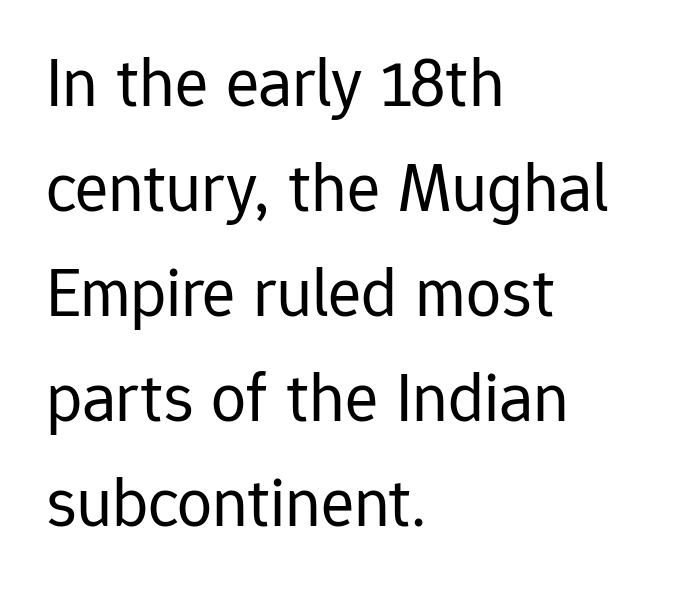
Honestly, there is no underline to notice here at all. Students, note that the glyphs here touch the page at normal intervals. Check where the strokes stop: nothing finishes them off — pure sans. Quick note: interline space is typical. The rendering uses natural spacing where letterforms have individual widths.
